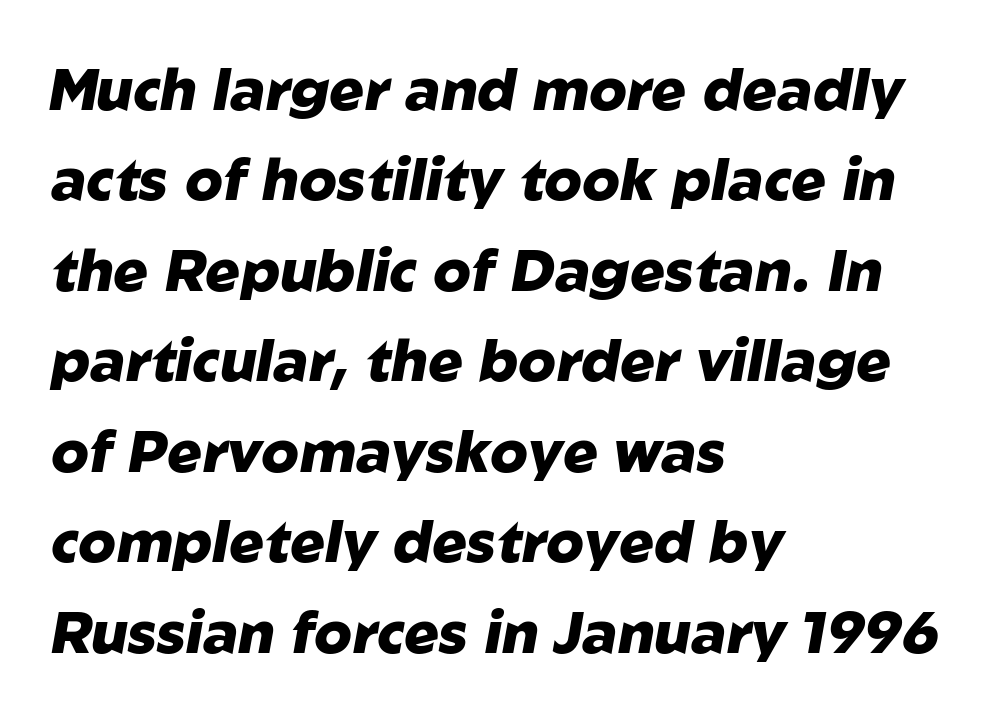
The image shows 58 px heavy type, italic (leaning right); set left-aligned, normal line spacing (1.56x), normal letter spacing, not underlined; low stroke contrast and a medium x-height.
